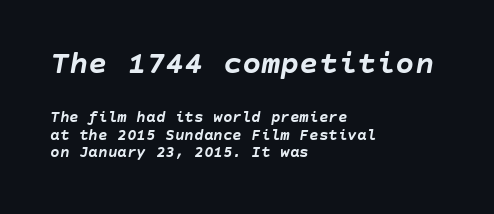
{"italic": "yes", "lean": "right", "slant_degrees": 10, "bold": "yes", "weight": "semibold", "width": "normal", "stroke_contrast": "low", "x_height": "large", "underline": "no", "align": "left", "line_spacing": "tight", "line_spacing_ratio": 1.09, "letter_spacing": "normal", "letter_spacing_em": 0.0, "larger_block": "first", "size_ratio": 2.0, "glyph_px": 32}
